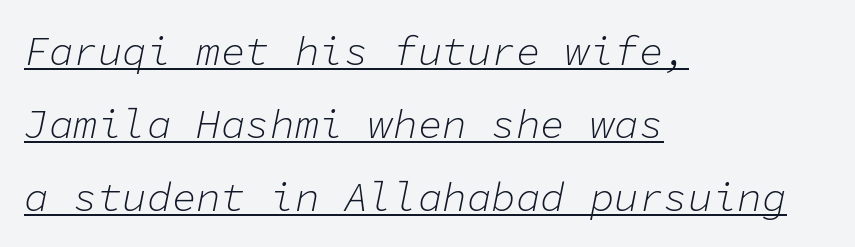
{"italic": "yes", "lean": "right", "slant_degrees": 11, "bold": "no", "weight": "light", "width": "normal", "stroke_contrast": "low", "x_height": "medium", "monospaced": "yes", "underline": "yes", "align": "left", "line_spacing_ratio": 1.78, "letter_spacing": "normal", "letter_spacing_em": 0.0, "glyph_px": 41}
